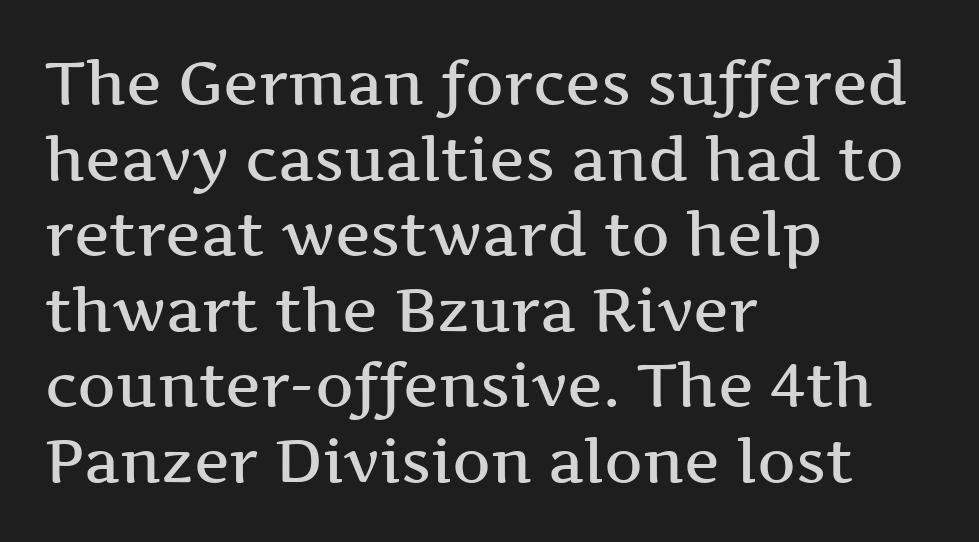
The image shows 60 px semibold, wide serif type, upright; set left-aligned, normal line spacing (1.26x), normal letter spacing, not underlined; medium stroke contrast and a medium x-height.
